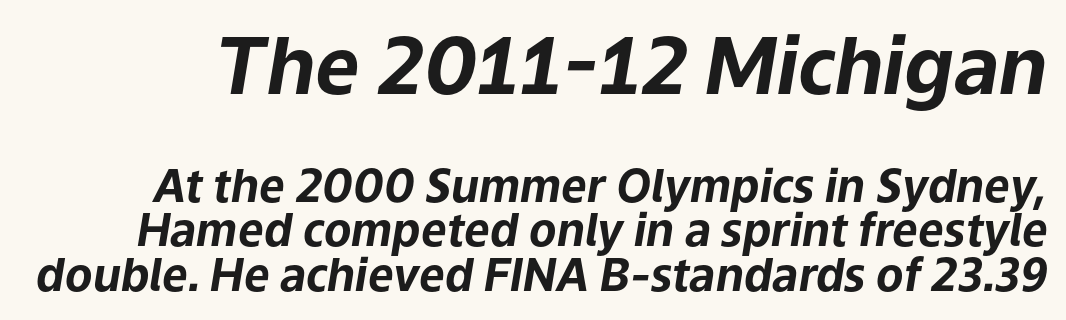
Caption: bold face, heavy strokes. Of the two passages, the one on top uses the larger point size. The passage shown is typed in a proportional face where columns would drift. In terms of letterspacing, this is plain default setting.
